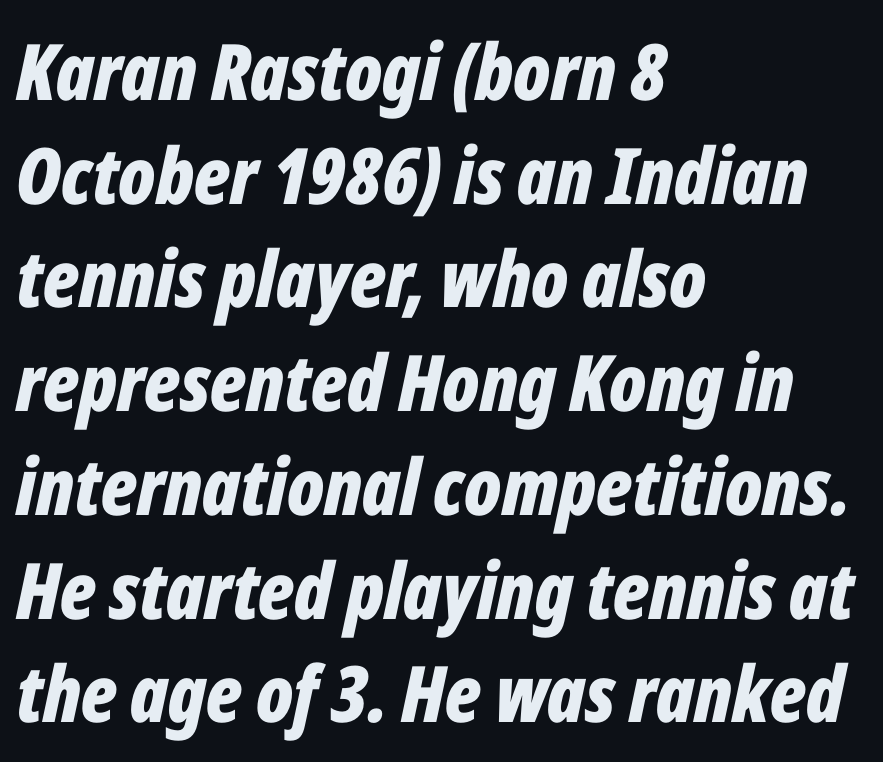
Q: Is the text bold? A: Yes.
Q: Is the text italic (slanted)? A: Yes, it leans right by about 12 degrees.
Q: Is the text underlined? A: No.
Q: How is the paragraph aligned? A: Left-aligned.
Q: Is the spacing between letters normal or unusually wide? A: Normal.
Q: Is the spacing between lines tight, normal or loose? A: Normal.
Q: Width (condensed, normal, or wide)? A: Condensed.
Q: Stroke contrast? A: Low.
Q: x-height? A: Medium.
Q: Monospaced? A: No.
